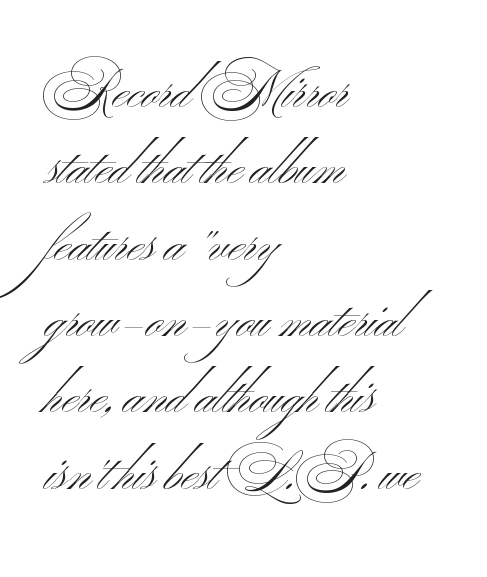
Q: Is the text bold? A: No.
Q: Is the typeface a serif or a sans-serif typeface? A: Sans-serif.
Q: Is the text underlined? A: No.
Q: How is the paragraph aligned? A: Left-aligned.
Q: Is the spacing between letters normal or unusually wide? A: Normal.
Q: Is the spacing between lines tight, normal or loose? A: Normal.
Q: Width (condensed, normal, or wide)? A: Wide.
Q: Stroke contrast? A: Medium.
Q: x-height? A: Small.
Q: Monospaced? A: No.
